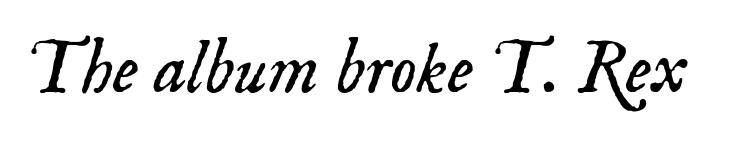
Are there feet on the stems? There are — it's a serif. The face used here is proportionally spaced, like ordinary book or web type. Vertical stems look standard width or narrower in stroke. A typesetter would call this zero additional tracking. Descenders hang freely into open space. Yep, that's italic — everything's leaning.
